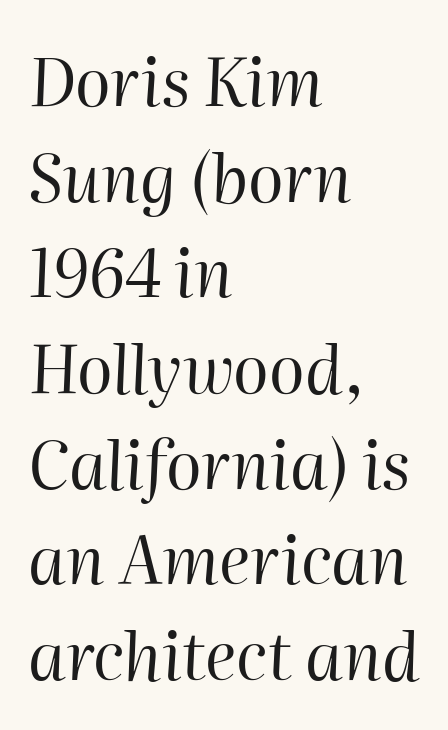
{"italic": "yes", "lean": "right", "slant_degrees": 2, "bold": "no", "weight": "regular", "width": "normal", "stroke_contrast": "high", "x_height": "medium", "monospaced": "no", "underline": "no", "align": "left", "line_spacing": "normal", "line_spacing_ratio": 1.45, "letter_spacing": "normal", "letter_spacing_em": 0.0, "glyph_px": 66}
